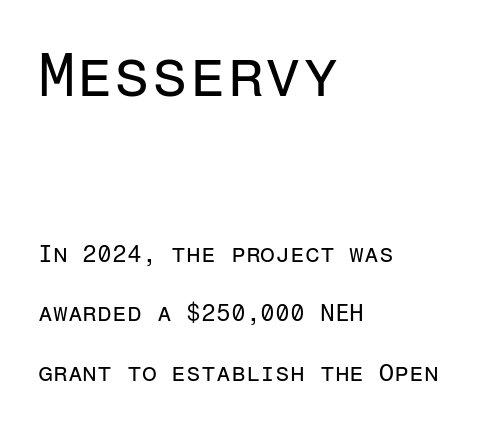
{"serif": "no", "italic": "no", "bold": "no", "weight": "regular", "width": "normal", "stroke_contrast": "low", "x_height": "medium", "monospaced": "yes", "underline": "no", "align": "left", "line_spacing": "loose", "line_spacing_ratio": 2.49, "letter_spacing": "normal", "letter_spacing_em": 0.0, "larger_block": "first", "size_ratio": 2.54, "glyph_px": 61}
